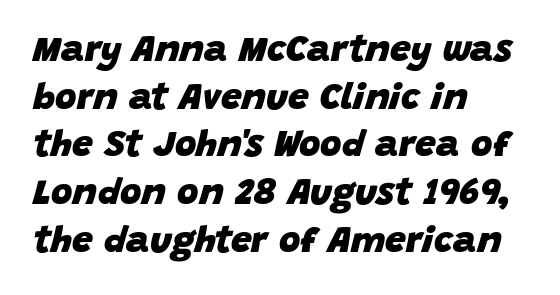
Q: Is the text bold? A: Yes.
Q: Is the text italic (slanted)? A: Yes, it leans right by about 15 degrees.
Q: Is the text underlined? A: No.
Q: How is the paragraph aligned? A: Left-aligned.
Q: Is the spacing between letters normal or unusually wide? A: Normal.
Q: Is the spacing between lines tight, normal or loose? A: Normal.
Q: Width (condensed, normal, or wide)? A: Normal.
Q: Stroke contrast? A: Low.
Q: x-height? A: Large.
Q: Monospaced? A: No.
